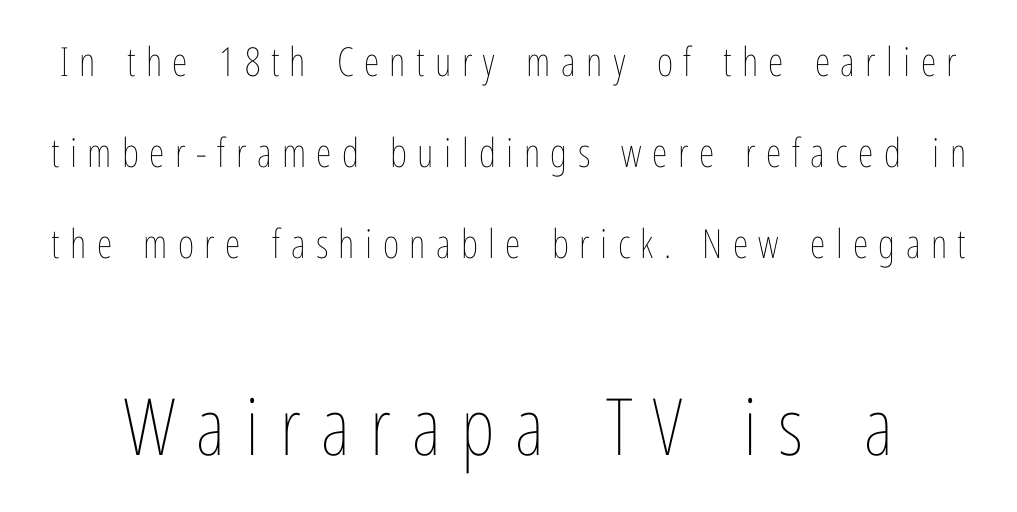
The image shows 79 px thin, condensed type, upright; set loose line spacing (2.28x), unusually wide letter spacing (+0.26 em), not underlined; the second (bottom) block is 1.98x larger; low stroke contrast and a medium x-height.
